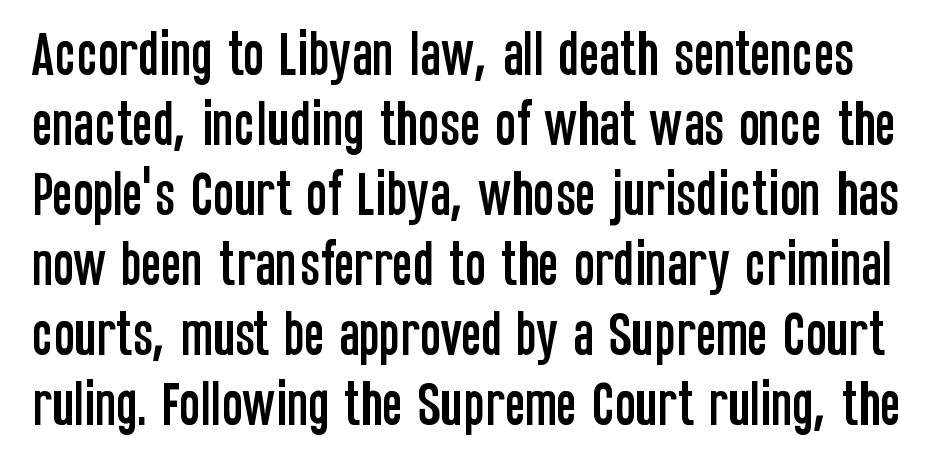
The image shows 49 px condensed sans-serif type, upright; set normal line spacing (1.43x), normal letter spacing, not underlined; low stroke contrast and a large x-height.
